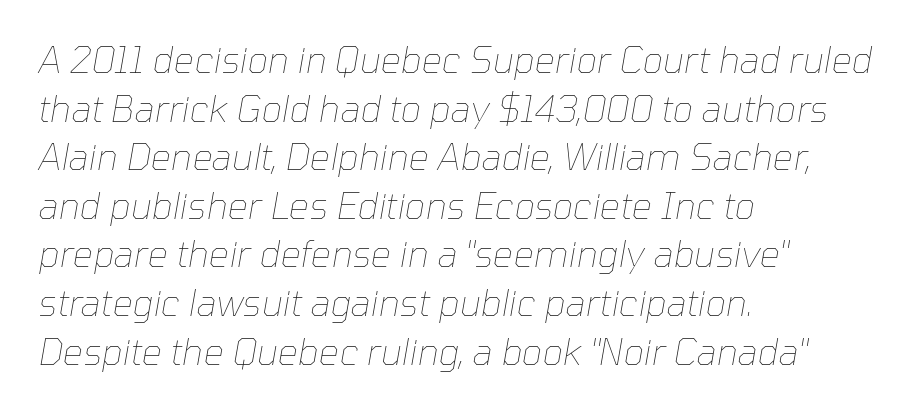
Glance below the letters and you will spot only blank space. Varying glyph widths throughout — classic text-font behaviour. The whole block is typeset with a tilt. The passage shown stacks its lines at a standard gap.
